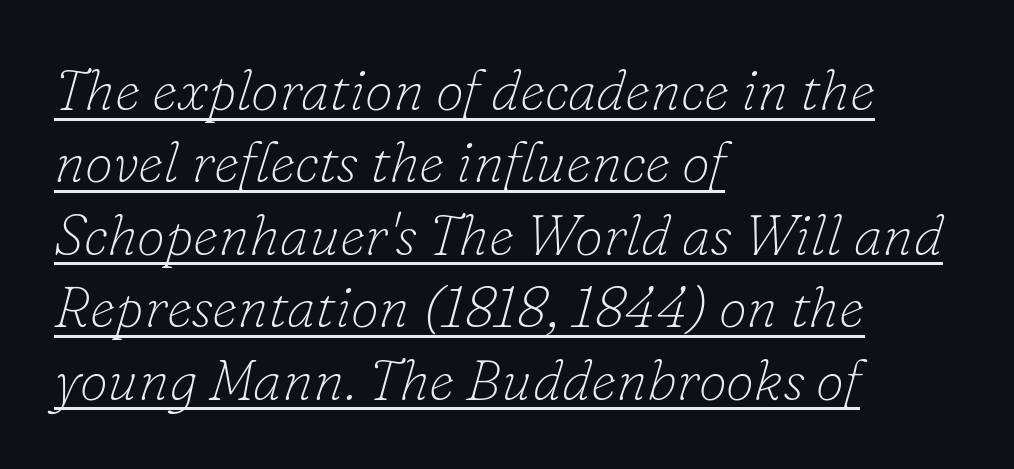
The image shows 57 px thin serif type, italic (leaning right); set left-aligned, normal line spacing (1.27x), normal letter spacing, underlined; low stroke contrast and a small x-height.
